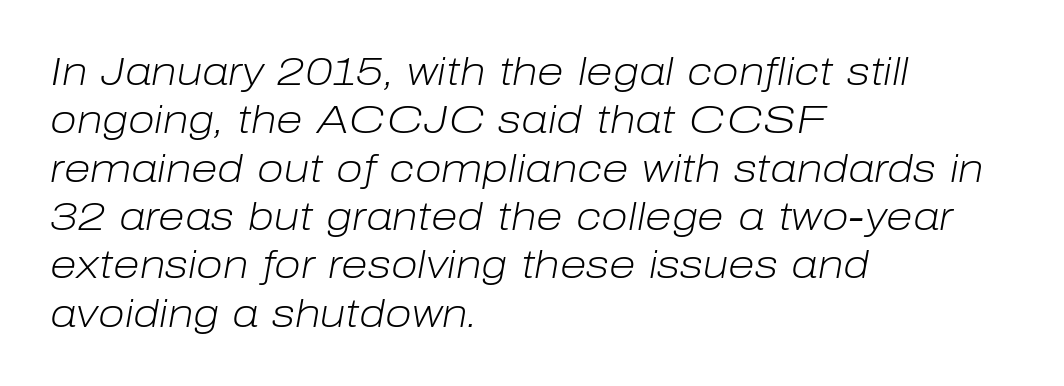
{"italic": "yes", "lean": "right", "slant_degrees": 10, "bold": "no", "weight": "light", "width": "normal", "stroke_contrast": "low", "x_height": "medium", "monospaced": "no", "underline": "no", "align": "left", "line_spacing_ratio": 1.24, "letter_spacing": "normal", "letter_spacing_em": 0.0, "glyph_px": 39}
